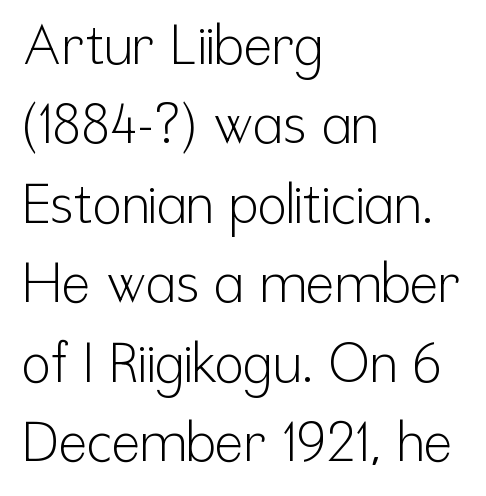
Q: Is the text bold? A: No.
Q: Is the text italic (slanted)? A: No, it is upright.
Q: Is the typeface a serif or a sans-serif typeface? A: Sans-serif.
Q: Is the text underlined? A: No.
Q: How is the paragraph aligned? A: Left-aligned.
Q: Is the spacing between letters normal or unusually wide? A: Normal.
Q: Is the spacing between lines tight, normal or loose? A: Normal.
Q: Width (condensed, normal, or wide)? A: Condensed.
Q: Stroke contrast? A: Low.
Q: x-height? A: Medium.
Q: Monospaced? A: No.
